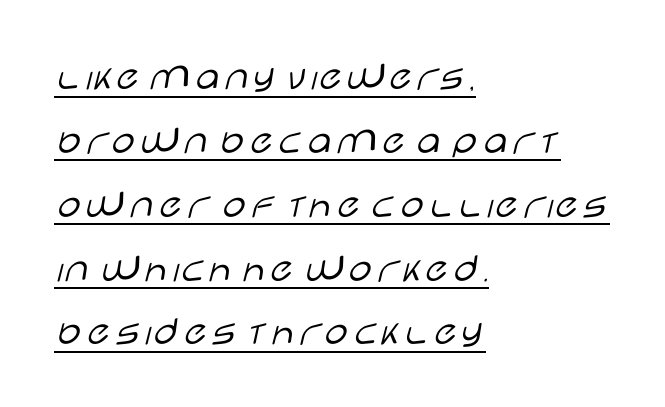
The image shows 42 px light, wide sans-serif type; set left-aligned, normal line spacing (1.52x), normal letter spacing, underlined; low stroke contrast and a large x-height.
